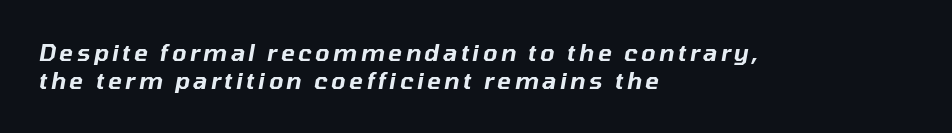
The image shows 23 px text type, italic (leaning right); set left-aligned, line spacing 1.23x, not underlined.
